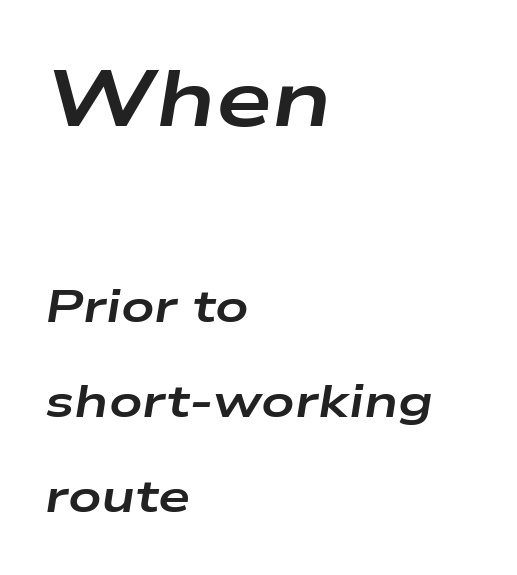
Q: Is the text bold? A: Yes.
Q: Is the text italic (slanted)? A: Yes, it leans right by about 9 degrees.
Q: Is the text underlined? A: No.
Q: How is the paragraph aligned? A: Left-aligned.
Q: Is the spacing between letters normal or unusually wide? A: Normal.
Q: Is the spacing between lines tight, normal or loose? A: Loose.
Q: Which block of text is set in a larger size, the first (top) or the second (bottom)? A: The first (top) one.
Q: Width (condensed, normal, or wide)? A: Wide.
Q: Stroke contrast? A: Low.
Q: x-height? A: Medium.
Q: Monospaced? A: No.
